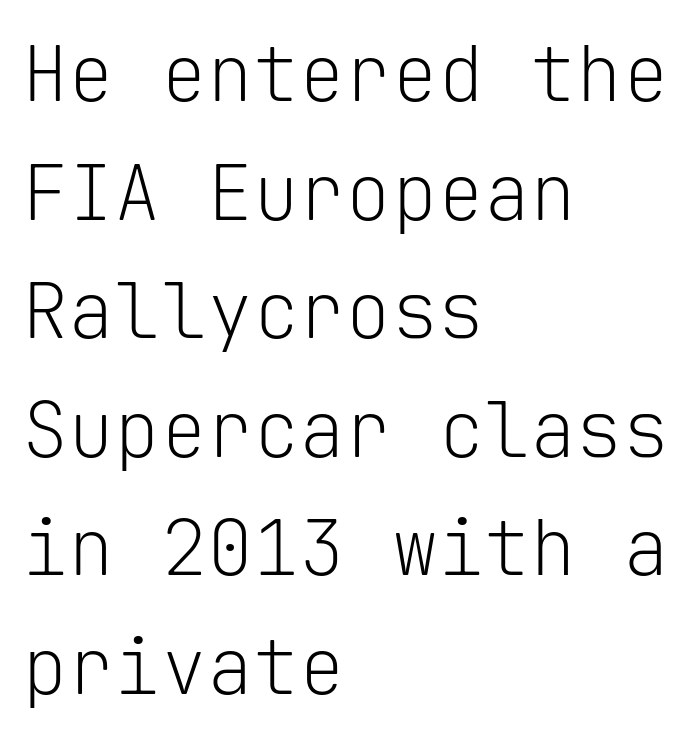
Q: Is the text bold? A: No.
Q: Is the text italic (slanted)? A: No, it is upright.
Q: Is the typeface a serif or a sans-serif typeface? A: Sans-serif.
Q: Is the text underlined? A: No.
Q: How is the paragraph aligned? A: Left-aligned.
Q: Is the spacing between letters normal or unusually wide? A: Normal.
Q: Is the spacing between lines tight, normal or loose? A: Normal.
Q: Width (condensed, normal, or wide)? A: Normal.
Q: Stroke contrast? A: Low.
Q: x-height? A: Medium.
Q: Monospaced? A: Yes.
